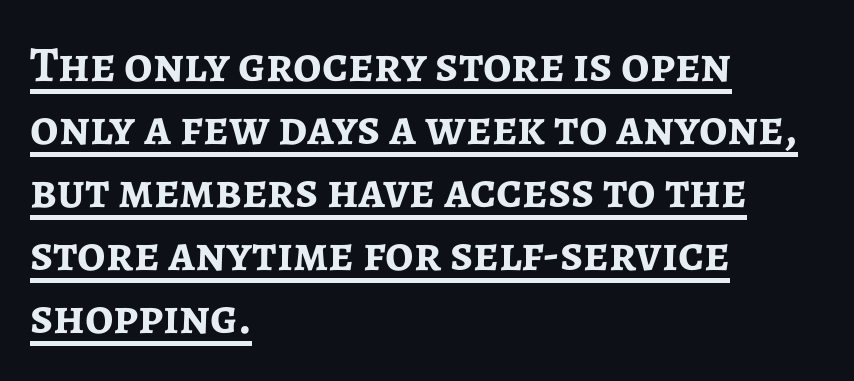
{"serif": "no", "italic": "no", "bold": "yes", "weight": "semibold", "width": "normal", "stroke_contrast": "low", "x_height": "medium", "monospaced": "no", "underline": "yes", "align": "left", "line_spacing": "normal", "line_spacing_ratio": 1.26, "letter_spacing": "normal", "letter_spacing_em": 0.0, "glyph_px": 50}
